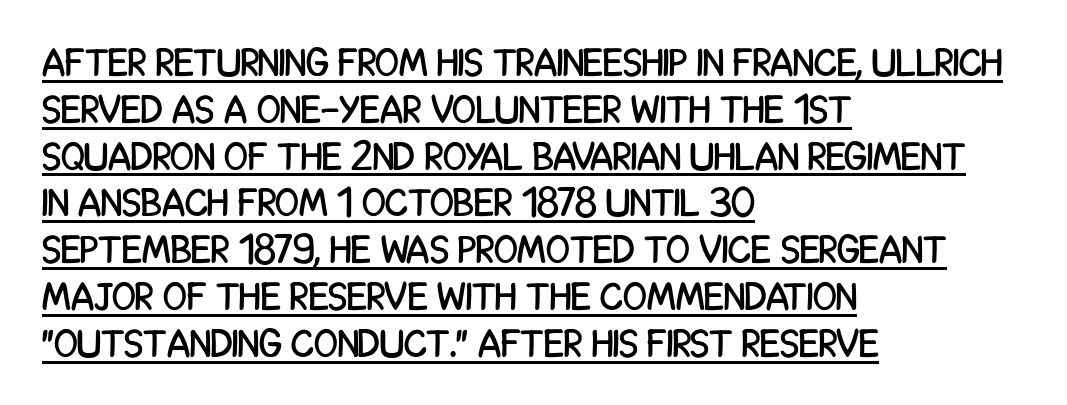
Q: Is the text italic (slanted)? A: No, it is upright.
Q: Is the typeface a serif or a sans-serif typeface? A: Sans-serif.
Q: Is the text underlined? A: Yes.
Q: How is the paragraph aligned? A: Left-aligned.
Q: Is the spacing between letters normal or unusually wide? A: Normal.
Q: Width (condensed, normal, or wide)? A: Condensed.
Q: Stroke contrast? A: Low.
Q: x-height? A: Large.
Q: Monospaced? A: No.
